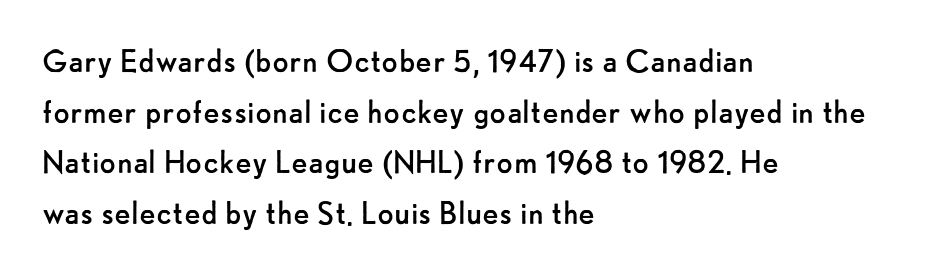
Q: Is the text bold? A: No.
Q: Is the text italic (slanted)? A: No, it is upright.
Q: Is the typeface a serif or a sans-serif typeface? A: Sans-serif.
Q: Is the text underlined? A: No.
Q: How is the paragraph aligned? A: Left-aligned.
Q: Is the spacing between letters normal or unusually wide? A: Normal.
Q: Is the spacing between lines tight, normal or loose? A: Normal.
Q: Width (condensed, normal, or wide)? A: Normal.
Q: Stroke contrast? A: Low.
Q: x-height? A: Small.
Q: Monospaced? A: No.
